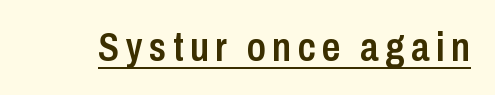
{"serif": "no", "italic": "no", "bold": "semi", "weight": "semibold", "width": "condensed", "stroke_contrast": "low", "x_height": "medium", "monospaced": "no", "underline": "yes", "glyph_px": 41}
